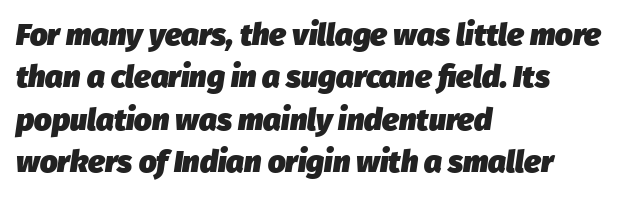
The image shows 31 px heavy type, italic (leaning right); set left-aligned, normal line spacing (1.37x), normal letter spacing, not underlined; low stroke contrast and a medium x-height.
